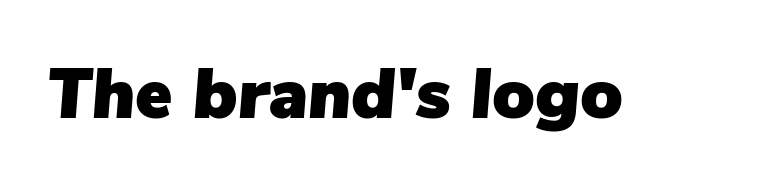
The image shows 70 px text type, italic (leaning right); set normal letter spacing, not underlined; low stroke contrast and a medium x-height.
